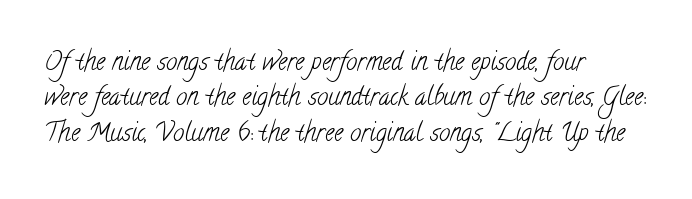
These lines keep a tight, regular rhythm from letter to letter. Whoever set this chose a conventional vertical rhythm. Clear beneath every line of the passage. Ink coverage per letter is moderate at most.
